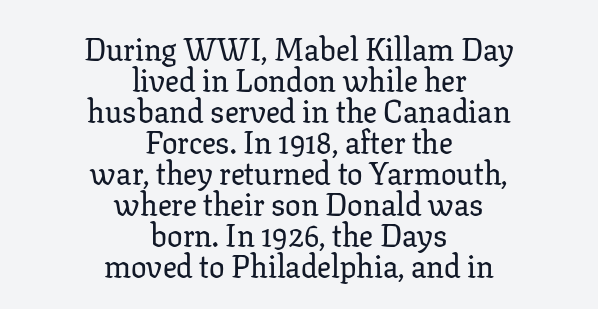
{"serif": "yes", "italic": "no", "width": "normal", "stroke_contrast": "low", "x_height": "medium", "monospaced": "no", "underline": "no", "align": "center", "line_spacing": "tight", "line_spacing_ratio": 1.0, "letter_spacing": "normal", "letter_spacing_em": 0.0, "glyph_px": 31}
